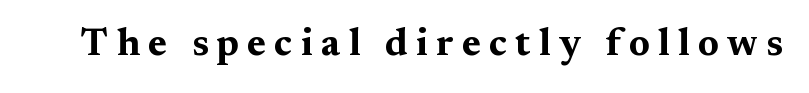
The image shows 38 px bold, wide serif type, upright; set unusually wide letter spacing (+0.22 em), not underlined; medium stroke contrast and a medium x-height.
